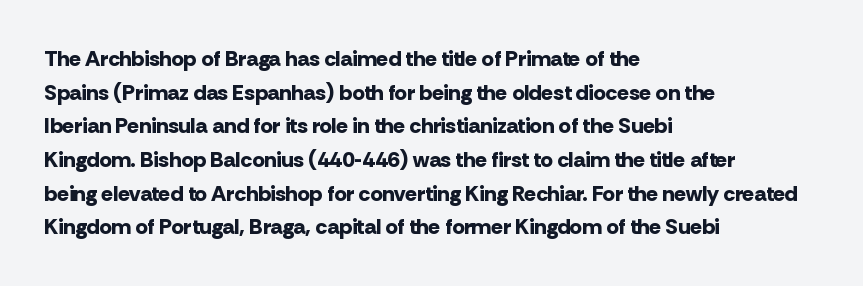
This sample is left-justified, so line endings fall wherever the words run out. Ascenders rise straight up at ninety degrees. Notice how descenders clear the ascenders below comfortably — that's standard leading. Is the type bold? Yes — the strokes are clearly thick and heavy.
